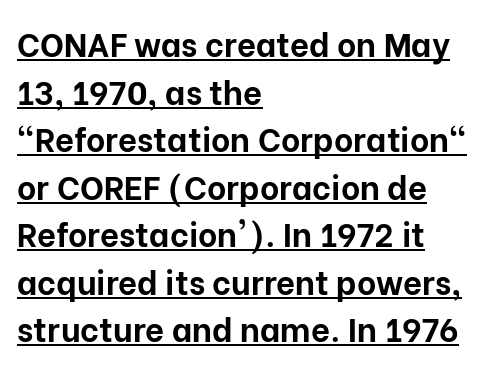
The image shows 33 px bold sans-serif type, upright; set left-aligned, normal line spacing (1.44x), normal letter spacing, underlined; low stroke contrast and a medium x-height.
